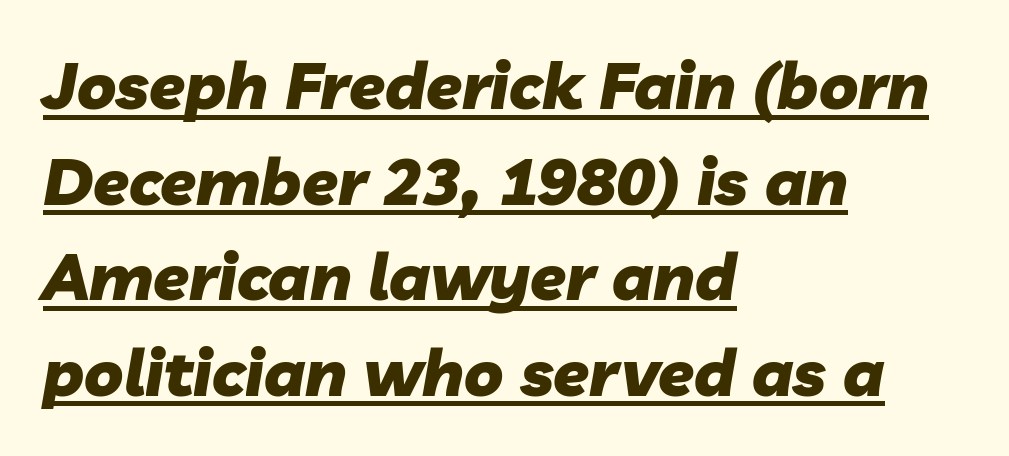
{"italic": "yes", "lean": "right", "slant_degrees": 10, "bold": "yes", "weight": "heavy", "width": "normal", "stroke_contrast": "low", "x_height": "medium", "monospaced": "no", "underline": "yes", "align": "left", "line_spacing": "normal", "line_spacing_ratio": 1.47, "letter_spacing": "normal", "letter_spacing_em": 0.0, "glyph_px": 65}
